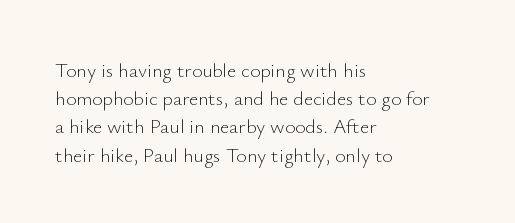
The image shows 20 px text type, upright; set left-aligned, normal line spacing (1.41x), normal letter spacing, not underlined.
